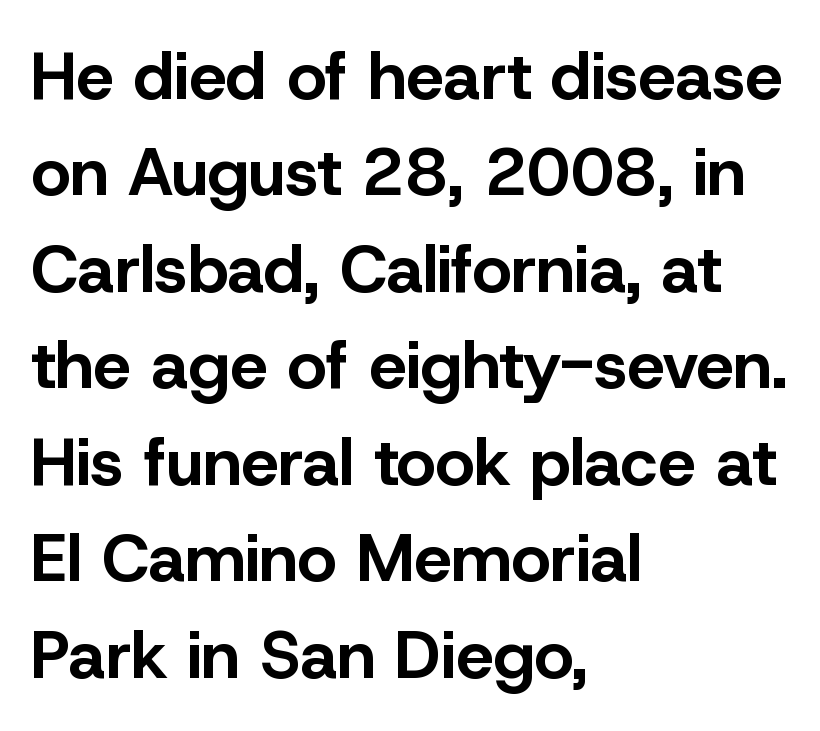
The image shows 67 px bold sans-serif type, upright; set left-aligned, normal line spacing (1.44x), normal letter spacing, not underlined; low stroke contrast and a medium x-height.
